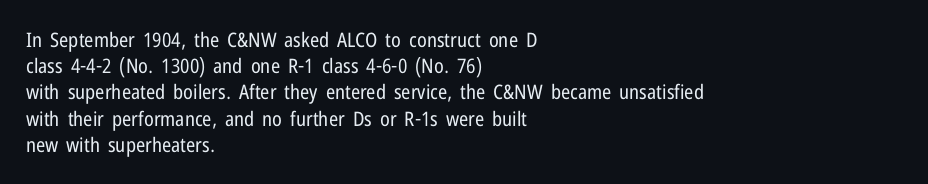
Q: Is the text bold? A: No.
Q: Is the text italic (slanted)? A: No, it is upright.
Q: Is the text underlined? A: No.
Q: How is the paragraph aligned? A: Left-aligned.
Q: Is the spacing between letters normal or unusually wide? A: Normal.
Q: Is the spacing between lines tight, normal or loose? A: Normal.
